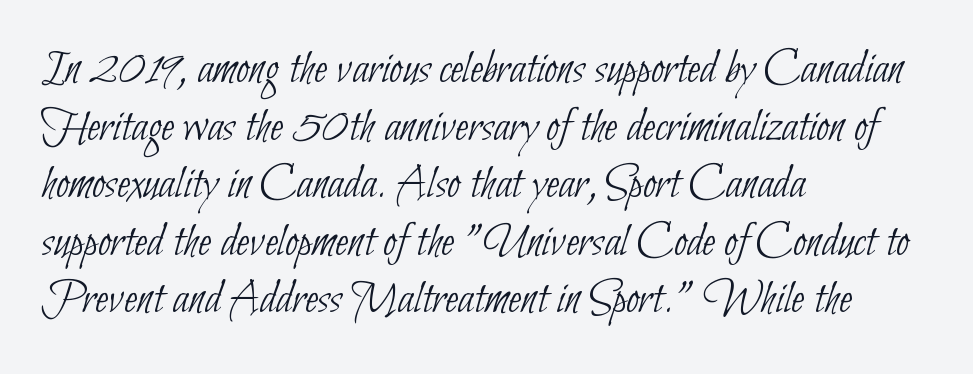
Q: Is the text bold? A: No.
Q: Is the typeface a serif or a sans-serif typeface? A: Sans-serif.
Q: Is the text underlined? A: No.
Q: How is the paragraph aligned? A: Left-aligned.
Q: Is the spacing between letters normal or unusually wide? A: Normal.
Q: Width (condensed, normal, or wide)? A: Condensed.
Q: Stroke contrast? A: Low.
Q: x-height? A: Small.
Q: Monospaced? A: No.
